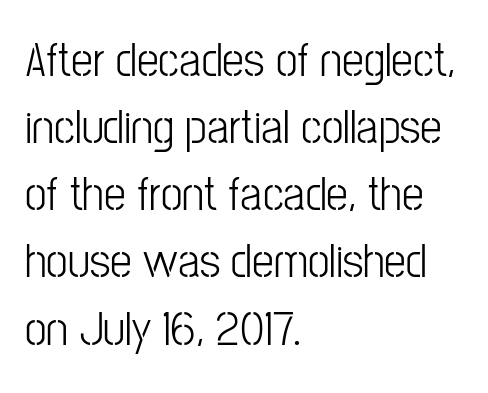
The image shows 49 px condensed sans-serif type, upright; set left-aligned, normal line spacing (1.37x), normal letter spacing, not underlined; low stroke contrast and a medium x-height.
